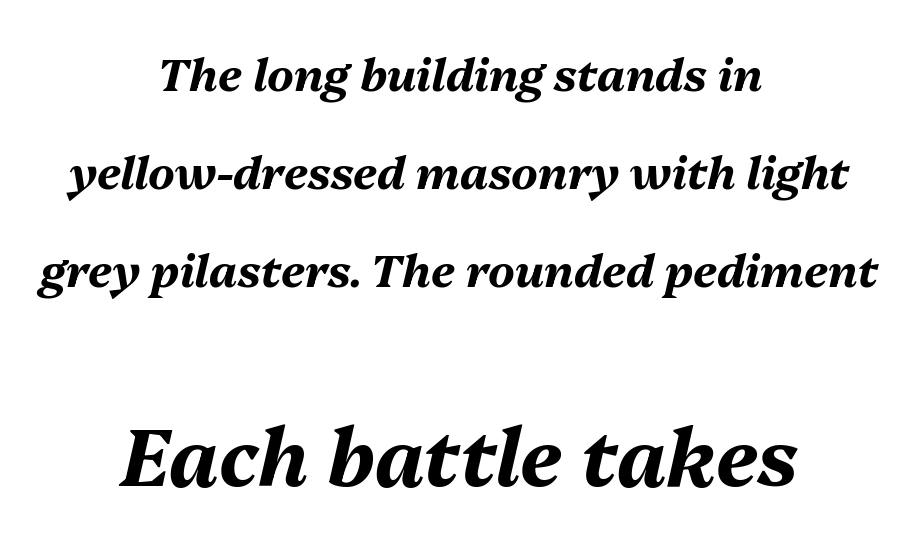
Q: Is the text bold? A: Yes.
Q: Is the text italic (slanted)? A: Yes, it leans right by about 13 degrees.
Q: Is the text underlined? A: No.
Q: How is the paragraph aligned? A: Centered.
Q: Is the spacing between letters normal or unusually wide? A: Normal.
Q: Is the spacing between lines tight, normal or loose? A: Loose.
Q: Which block of text is set in a larger size, the first (top) or the second (bottom)? A: The second (bottom) one.
Q: Width (condensed, normal, or wide)? A: Normal.
Q: Stroke contrast? A: Medium.
Q: x-height? A: Medium.
Q: Monospaced? A: No.
